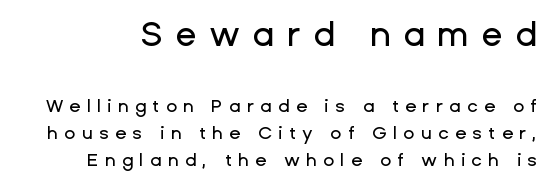
The more generous point size was reserved for the upper chunk. A typesetter would call this proportional, since set widths differ per character. The specimen reads as upright at a glance. Note: no serifs on the glyphs. Lines of text with bare space underneath. Observe the wide spacing: letters keep a clear distance from each other.
